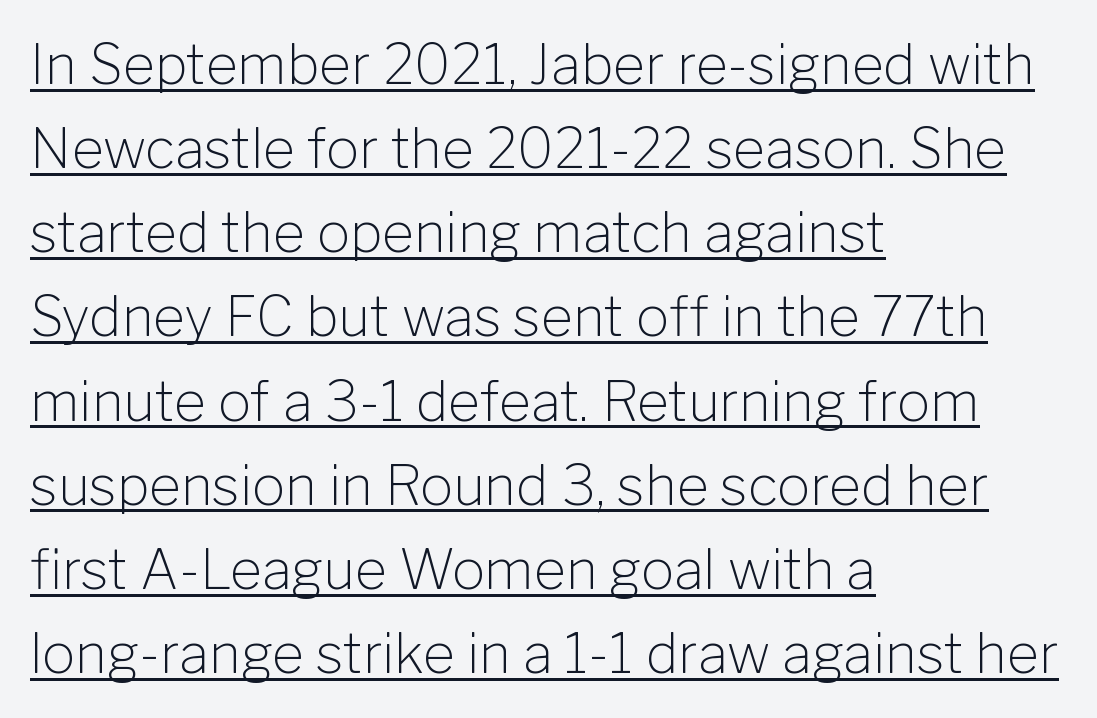
{"serif": "no", "italic": "no", "bold": "no", "weight": "light", "width": "normal", "stroke_contrast": "low", "x_height": "medium", "monospaced": "no", "underline": "yes", "align": "left", "line_spacing": "normal", "line_spacing_ratio": 1.53, "letter_spacing": "normal", "letter_spacing_em": 0.0, "glyph_px": 55}
